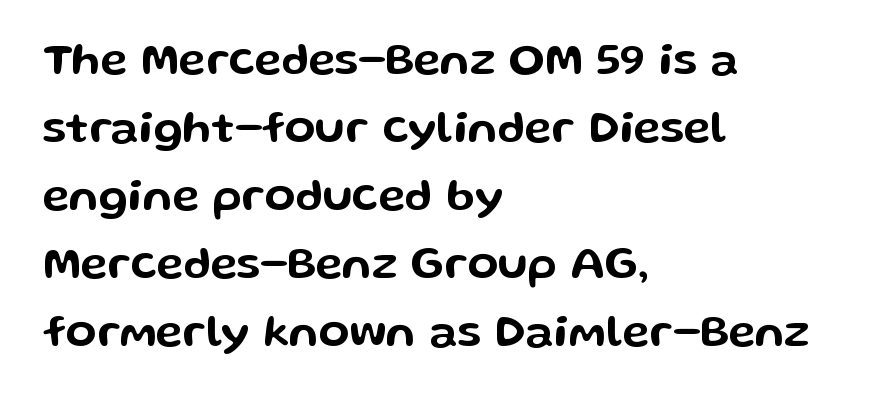
The space directly below the letters is spotless. A roman cut, with each character standing at attention. A normal amount of white space separates one row of letters from the next. Does extra space separate the letters? No, they use regular spacing.
